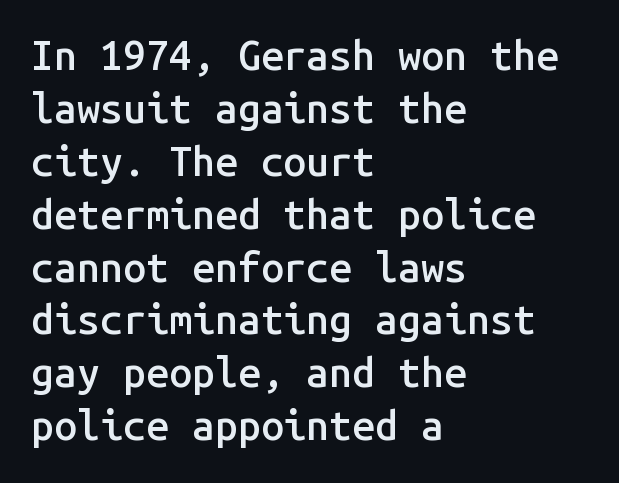
The rendering keeps characters at their native spacing. You could count columns in this text — the font is strictly monospaced. Notice how descenders clear the ascenders below comfortably — that's standard leading. Italic: no, the glyphs are upright roman.
